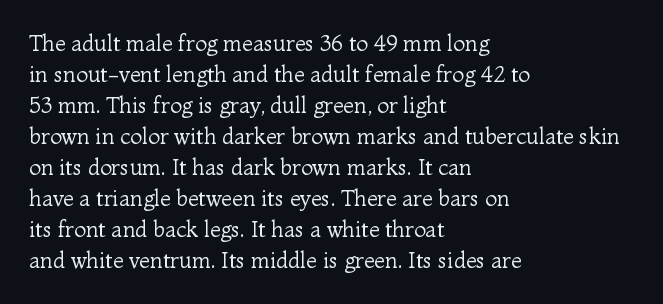
The image shows 22 px text type, upright; set left-aligned, normal line spacing (1.41x), normal letter spacing, not underlined.
